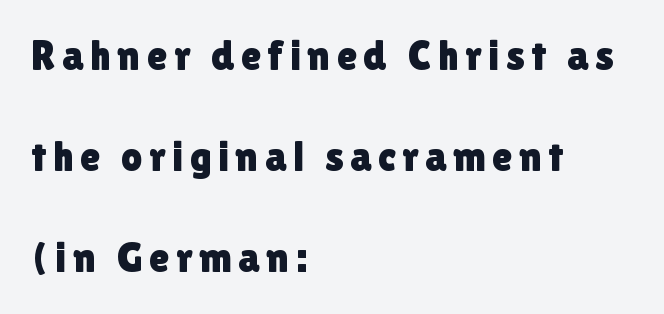
Q: Is the text italic (slanted)? A: No, it is upright.
Q: Is the typeface a serif or a sans-serif typeface? A: Sans-serif.
Q: Is the text underlined? A: No.
Q: How is the paragraph aligned? A: Left-aligned.
Q: Is the spacing between lines tight, normal or loose? A: Loose.
Q: Width (condensed, normal, or wide)? A: Normal.
Q: x-height? A: Medium.
Q: Monospaced? A: No.
